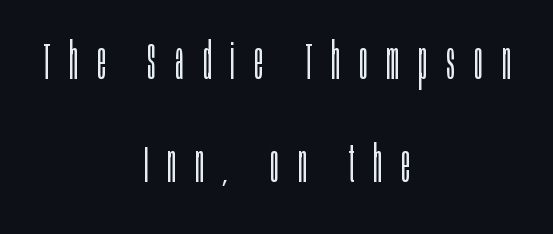
The image shows 51 px light, condensed sans-serif type, upright; set centered, loose line spacing (2.02x), unusually wide letter spacing (+0.38 em), not underlined; low stroke contrast and a large x-height.
